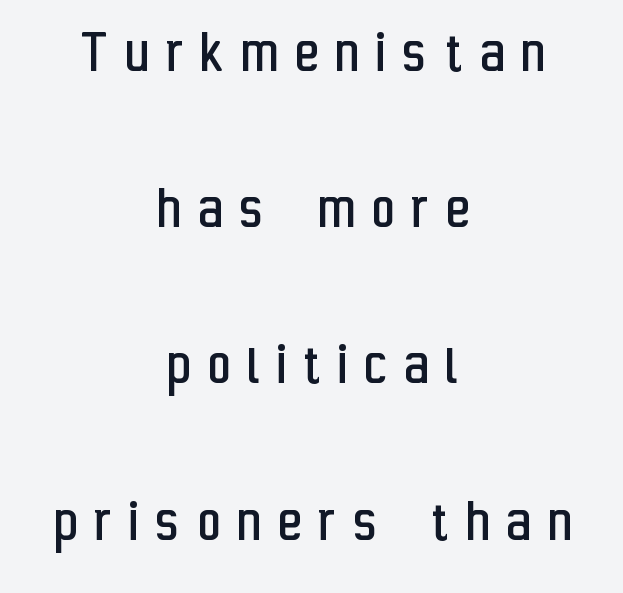
Q: Is the text bold? A: No.
Q: Is the text italic (slanted)? A: No, it is upright.
Q: Is the typeface a serif or a sans-serif typeface? A: Sans-serif.
Q: Is the text underlined? A: No.
Q: How is the paragraph aligned? A: Centered.
Q: Is the spacing between letters normal or unusually wide? A: Unusually wide.
Q: Is the spacing between lines tight, normal or loose? A: Loose.
Q: Width (condensed, normal, or wide)? A: Condensed.
Q: Stroke contrast? A: Low.
Q: x-height? A: Medium.
Q: Monospaced? A: No.
